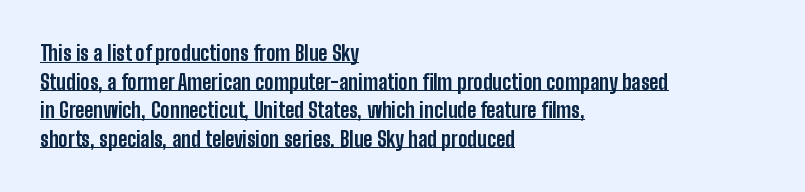
Vertical strokes here are truly vertical. The line-height multiplier appears to be the usual default. Teacher's note: observe the even left margin — that is flush-left alignment. Observe the ordinary spacing: letters are neighbours, not strangers. I'd describe the lettering as bold — thick and assertive.
